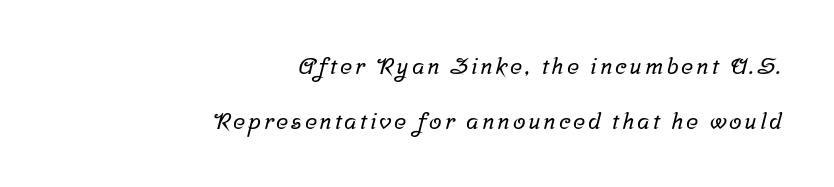
The image shows 23 px text type; set right-aligned, loose line spacing (2.37x), not underlined.
